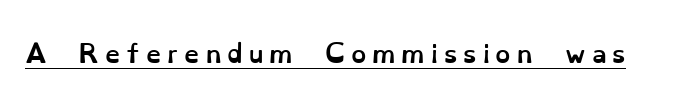
Q: Is the text bold? A: Yes.
Q: Is the text italic (slanted)? A: No, it is upright.
Q: Is the text underlined? A: Yes.
Q: Is the spacing between letters normal or unusually wide? A: Unusually wide.
